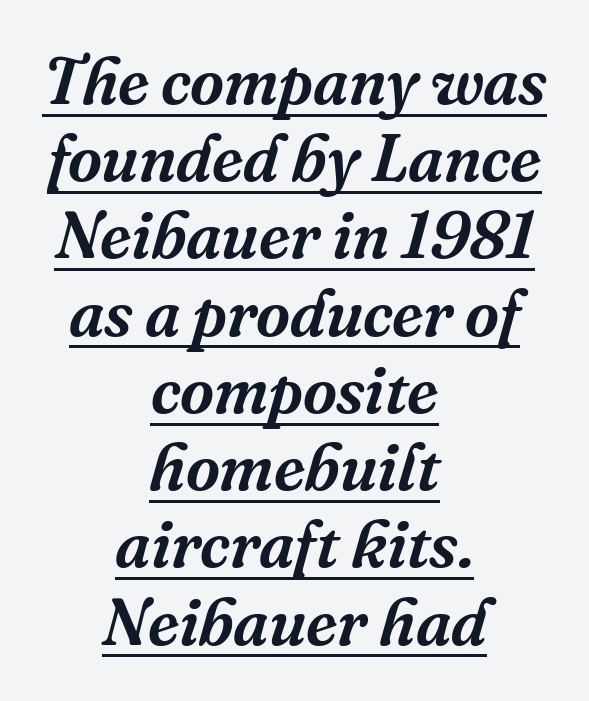
The image shows 66 px serif type, italic (leaning right); set centered, line spacing 1.17x, normal letter spacing, underlined; medium stroke contrast and a medium x-height.
